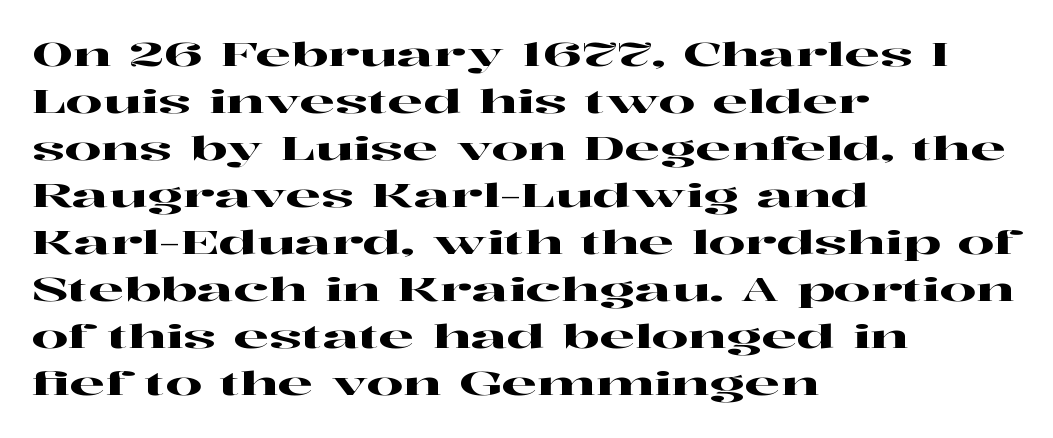
The letters advance in unequal steps, a hallmark of proportional type. There is no visible air inserted between adjacent glyphs. The rendering shows small feet on the letterforms — a serif design. Quick note: not italic, upright. The passage is arranged the way most books set body copy — flush left. The strip under each line holds only bare page.
